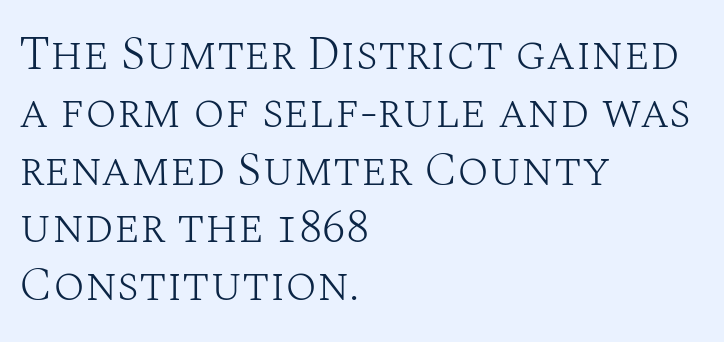
Q: Is the text bold? A: No.
Q: Is the text italic (slanted)? A: No, it is upright.
Q: Is the typeface a serif or a sans-serif typeface? A: Serif.
Q: Is the text underlined? A: No.
Q: How is the paragraph aligned? A: Left-aligned.
Q: Is the spacing between letters normal or unusually wide? A: Normal.
Q: Width (condensed, normal, or wide)? A: Normal.
Q: Stroke contrast? A: Medium.
Q: x-height? A: Large.
Q: Monospaced? A: No.
